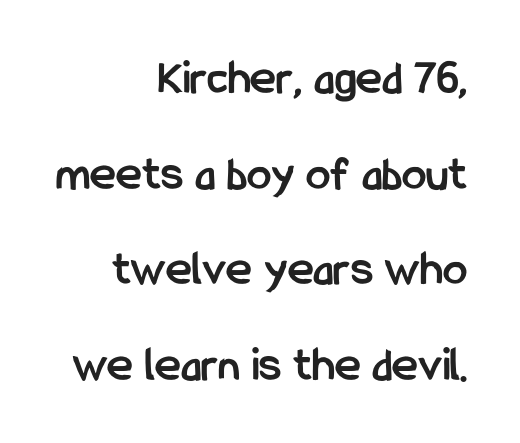
The image shows 49 px semibold, condensed sans-serif type, upright; set right-aligned, loose line spacing (1.95x), normal letter spacing, not underlined; low stroke contrast and a medium x-height.
